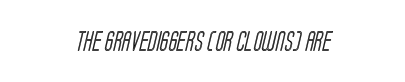
The image shows 20 px text type; set centered, normal letter spacing, not underlined.
